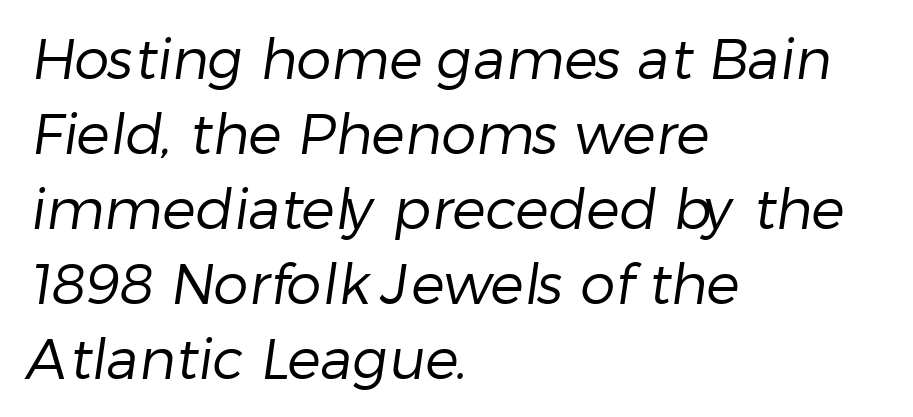
{"serif": "no", "bold": "no", "weight": "regular", "width": "normal", "stroke_contrast": "low", "x_height": "medium", "monospaced": "no", "underline": "no", "align": "left", "line_spacing": "normal", "line_spacing_ratio": 1.34, "letter_spacing": "normal", "letter_spacing_em": 0.0, "glyph_px": 56}
